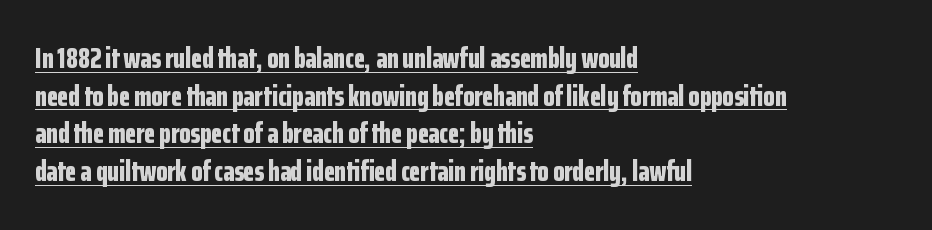
The designer left line spacing at the default. These characters rest on top of a visible drawn line. Does the type have serifs? No, each stem ends abruptly. The text block is weighted toward the left margin, trailing off unevenly rightward. Each letter keeps its own natural width here, so spacing adapts to shape. The face used here has the dense, thick strokes of a bold.
